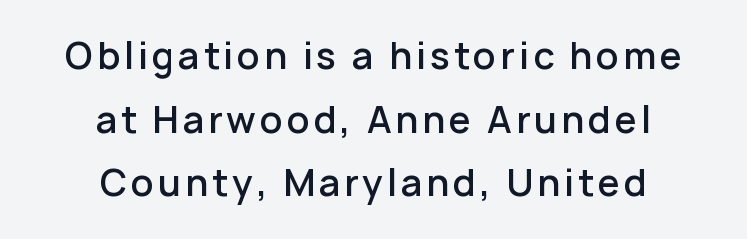
Q: Is the text bold? A: Semi-bold.
Q: Is the text italic (slanted)? A: No, it is upright.
Q: Is the typeface a serif or a sans-serif typeface? A: Sans-serif.
Q: Is the text underlined? A: No.
Q: How is the paragraph aligned? A: Centered.
Q: Width (condensed, normal, or wide)? A: Normal.
Q: Stroke contrast? A: Low.
Q: x-height? A: Medium.
Q: Monospaced? A: No.
